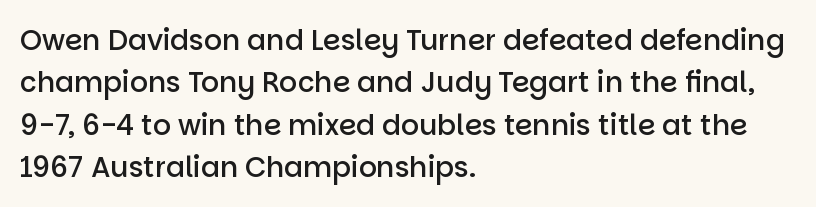
The image shows 28 px semibold sans-serif type, upright; set left-aligned, normal line spacing (1.51x), normal letter spacing, not underlined; low stroke contrast and a large x-height.
